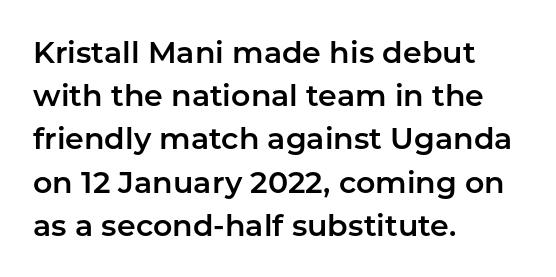
The ragged edge is on the right, which tells us the setting is flush left. Regarding serifs, this sample does without them. What stands out about the letter spacing? Nothing — it is the standard amount. Students, observe: this is what conventionally led text looks like. These lines are rendered in a variable-pitch font.
